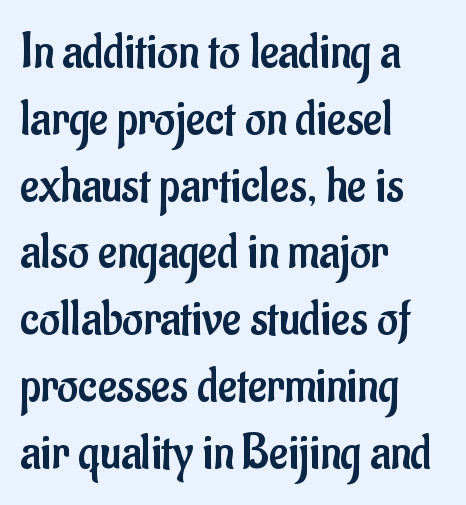
Each line starts at the same left margin while the right side varies. Every stem runs plumb, perpendicular to the baseline. A normal amount of white space separates one row of letters from the next. Weight: regular or lighter. A typesetter would call this proportional, since set widths differ per character. This rendering features lettering with no underline.
